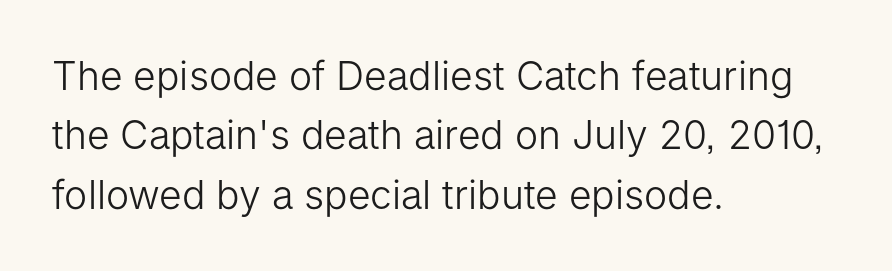
The image shows 39 px light sans-serif type, upright; set left-aligned, normal line spacing (1.52x), normal letter spacing, not underlined; low stroke contrast and a medium x-height.
